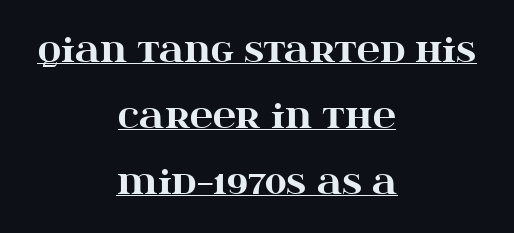
Q: Is the text bold? A: Yes.
Q: Is the text italic (slanted)? A: No, it is upright.
Q: Is the typeface a serif or a sans-serif typeface? A: Serif.
Q: Is the text underlined? A: Yes.
Q: How is the paragraph aligned? A: Centered.
Q: Is the spacing between letters normal or unusually wide? A: Normal.
Q: Is the spacing between lines tight, normal or loose? A: Loose.
Q: Width (condensed, normal, or wide)? A: Wide.
Q: Stroke contrast? A: High.
Q: x-height? A: Large.
Q: Monospaced? A: No.
